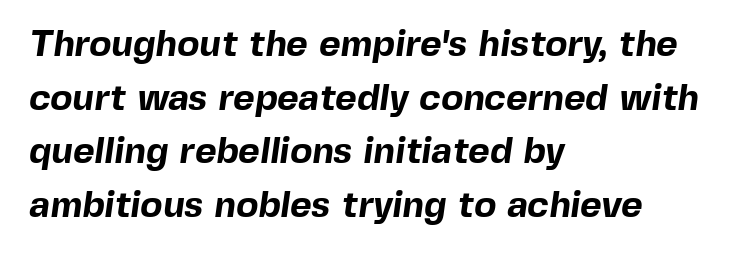
Q: Is the text bold? A: Yes.
Q: Is the typeface a serif or a sans-serif typeface? A: Sans-serif.
Q: Is the text underlined? A: No.
Q: How is the paragraph aligned? A: Left-aligned.
Q: Is the spacing between letters normal or unusually wide? A: Normal.
Q: Is the spacing between lines tight, normal or loose? A: Normal.
Q: Width (condensed, normal, or wide)? A: Normal.
Q: x-height? A: Medium.
Q: Monospaced? A: No.
